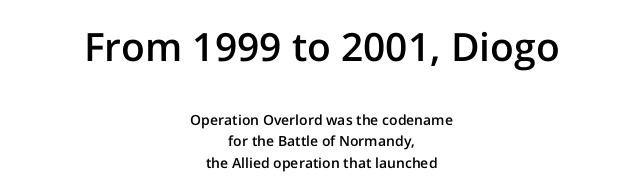
Q: Is the text bold? A: Semi-bold.
Q: Is the text italic (slanted)? A: No, it is upright.
Q: Is the typeface a serif or a sans-serif typeface? A: Sans-serif.
Q: Is the text underlined? A: No.
Q: How is the paragraph aligned? A: Centered.
Q: Is the spacing between letters normal or unusually wide? A: Normal.
Q: Is the spacing between lines tight, normal or loose? A: Normal.
Q: Which block of text is set in a larger size, the first (top) or the second (bottom)? A: The first (top) one.
Q: Width (condensed, normal, or wide)? A: Normal.
Q: Stroke contrast? A: Low.
Q: x-height? A: Medium.
Q: Monospaced? A: No.
